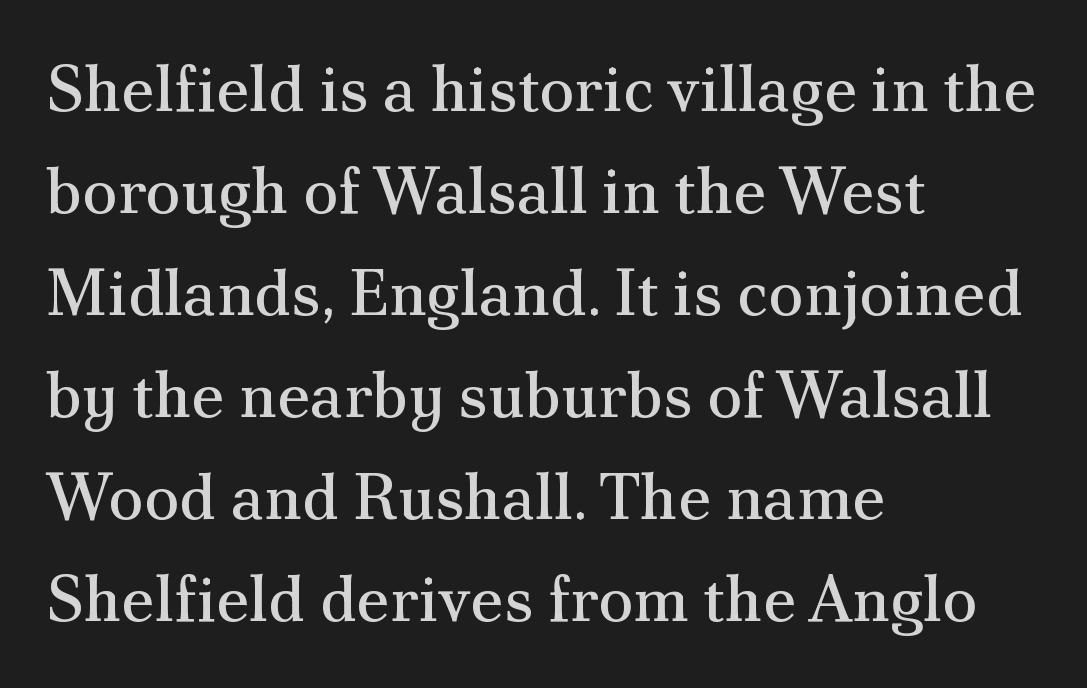
{"serif": "yes", "italic": "no", "bold": "no", "weight": "regular", "width": "normal", "stroke_contrast": "medium", "x_height": "small", "monospaced": "no", "underline": "no", "align": "left", "line_spacing": "normal", "line_spacing_ratio": 1.57, "letter_spacing": "normal", "letter_spacing_em": 0.0, "glyph_px": 65}
